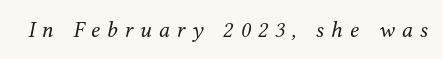
Q: Is the text bold? A: No.
Q: Is the text italic (slanted)? A: Yes, it leans right by about 12 degrees.
Q: Is the text underlined? A: No.
Q: Is the spacing between letters normal or unusually wide? A: Unusually wide.
